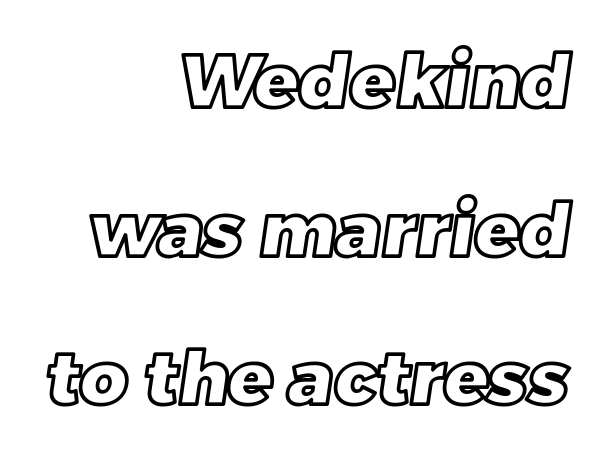
{"width": "normal", "x_height": "large", "monospaced": "no", "underline": "no", "align": "right", "line_spacing": "loose", "line_spacing_ratio": 2.01, "letter_spacing": "normal", "letter_spacing_em": 0.0, "glyph_px": 74}
